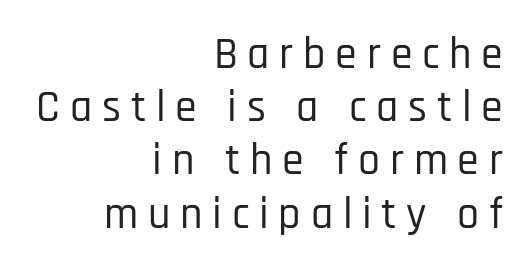
Q: Is the text italic (slanted)? A: No, it is upright.
Q: Is the typeface a serif or a sans-serif typeface? A: Sans-serif.
Q: Is the text underlined? A: No.
Q: How is the paragraph aligned? A: Right-aligned.
Q: Is the spacing between letters normal or unusually wide? A: Unusually wide.
Q: Width (condensed, normal, or wide)? A: Condensed.
Q: Stroke contrast? A: Low.
Q: x-height? A: Large.
Q: Monospaced? A: No.
